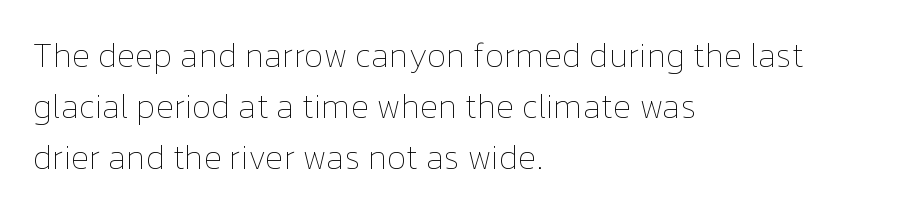
Q: Is the text bold? A: No.
Q: Is the text italic (slanted)? A: No, it is upright.
Q: Is the text underlined? A: No.
Q: How is the paragraph aligned? A: Left-aligned.
Q: Is the spacing between letters normal or unusually wide? A: Normal.
Q: Is the spacing between lines tight, normal or loose? A: Normal.
Q: Width (condensed, normal, or wide)? A: Normal.
Q: Stroke contrast? A: Low.
Q: x-height? A: Medium.
Q: Monospaced? A: No.
